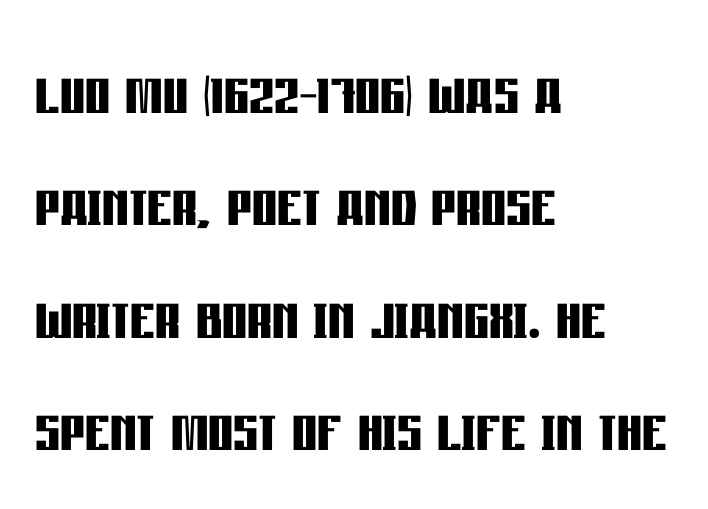
{"serif": "no", "italic": "no", "bold": "yes", "weight": "semibold", "width": "condensed", "stroke_contrast": "low", "x_height": "large", "monospaced": "no", "underline": "no", "align": "left", "line_spacing": "normal", "line_spacing_ratio": 1.44, "letter_spacing": "normal", "letter_spacing_em": 0.0, "glyph_px": 78}
